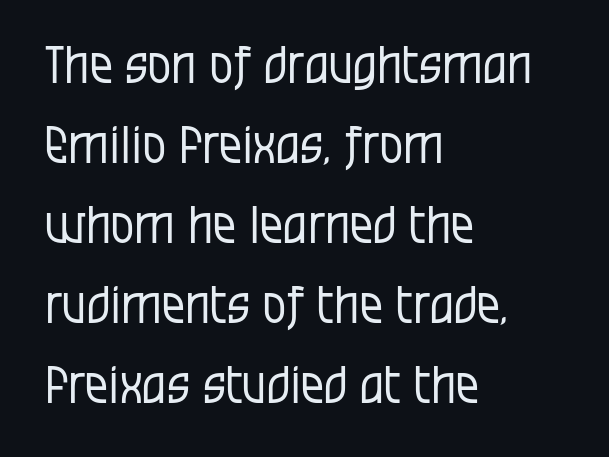
Q: Is the text bold? A: No.
Q: Is the text italic (slanted)? A: No, it is upright.
Q: Is the typeface a serif or a sans-serif typeface? A: Sans-serif.
Q: Is the text underlined? A: No.
Q: How is the paragraph aligned? A: Left-aligned.
Q: Is the spacing between letters normal or unusually wide? A: Normal.
Q: Is the spacing between lines tight, normal or loose? A: Normal.
Q: Width (condensed, normal, or wide)? A: Condensed.
Q: Stroke contrast? A: Low.
Q: x-height? A: Large.
Q: Monospaced? A: No.
